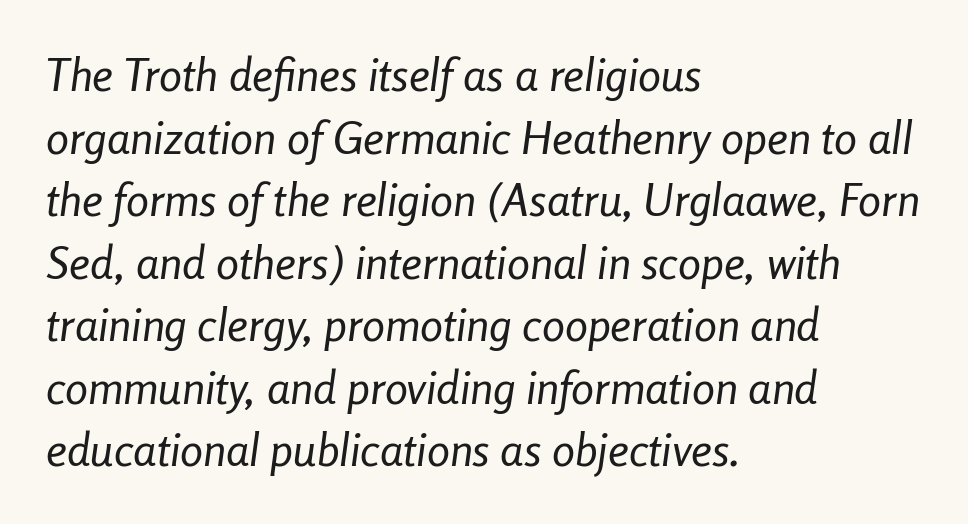
The image shows 46 px regular-weight, condensed type, italic (leaning right); set left-aligned, normal line spacing (1.36x), normal letter spacing, not underlined; low stroke contrast and a medium x-height.
